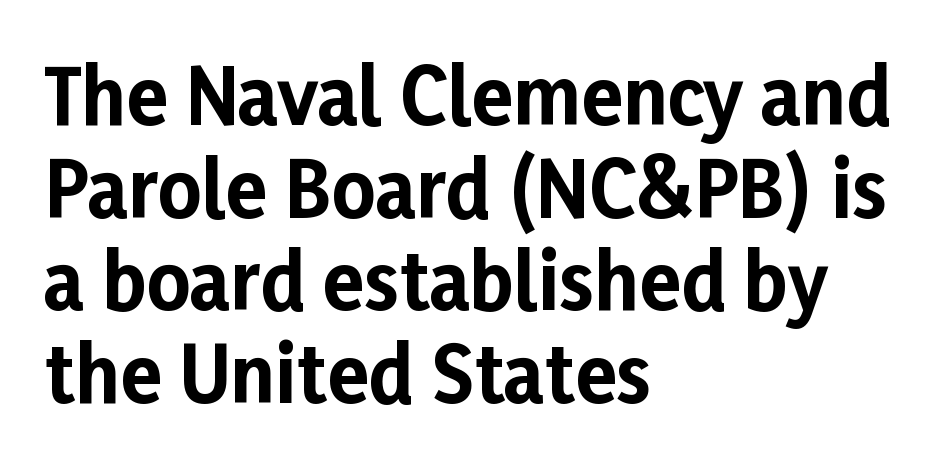
The type is set solid horizontally, with unmodified tracking. Which margin do the lines hug? The left one — the right edge is uneven. Varying glyph widths throughout — classic text-font behaviour. Summary of weight: heavy, a full bold.
